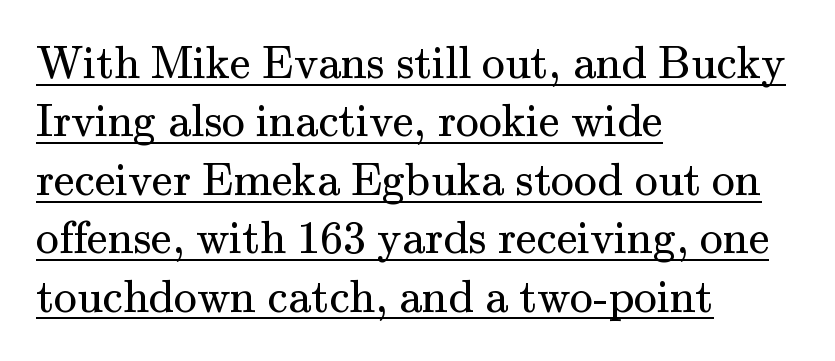
Q: Is the text bold? A: No.
Q: Is the text italic (slanted)? A: No, it is upright.
Q: Is the typeface a serif or a sans-serif typeface? A: Serif.
Q: Is the text underlined? A: Yes.
Q: How is the paragraph aligned? A: Left-aligned.
Q: Is the spacing between letters normal or unusually wide? A: Normal.
Q: Is the spacing between lines tight, normal or loose? A: Normal.
Q: Width (condensed, normal, or wide)? A: Normal.
Q: Stroke contrast? A: Medium.
Q: x-height? A: Small.
Q: Monospaced? A: No.
